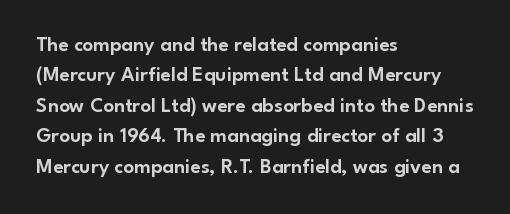
Q: Is the text italic (slanted)? A: No, it is upright.
Q: Is the text underlined? A: No.
Q: How is the paragraph aligned? A: Left-aligned.
Q: Is the spacing between letters normal or unusually wide? A: Normal.
Q: Is the spacing between lines tight, normal or loose? A: Normal.
